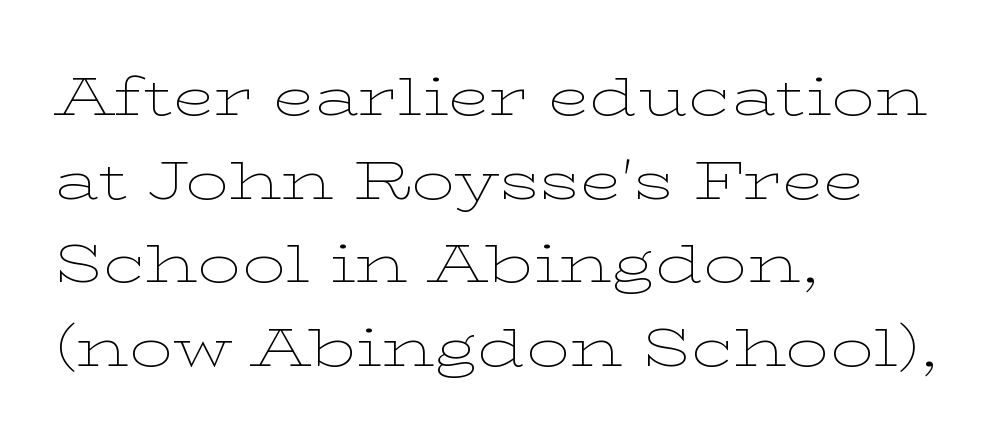
Q: Is the text bold? A: No.
Q: Is the text italic (slanted)? A: No, it is upright.
Q: Is the typeface a serif or a sans-serif typeface? A: Serif.
Q: Is the text underlined? A: No.
Q: How is the paragraph aligned? A: Left-aligned.
Q: Is the spacing between letters normal or unusually wide? A: Normal.
Q: Is the spacing between lines tight, normal or loose? A: Normal.
Q: Width (condensed, normal, or wide)? A: Wide.
Q: Stroke contrast? A: Low.
Q: x-height? A: Medium.
Q: Monospaced? A: No.
